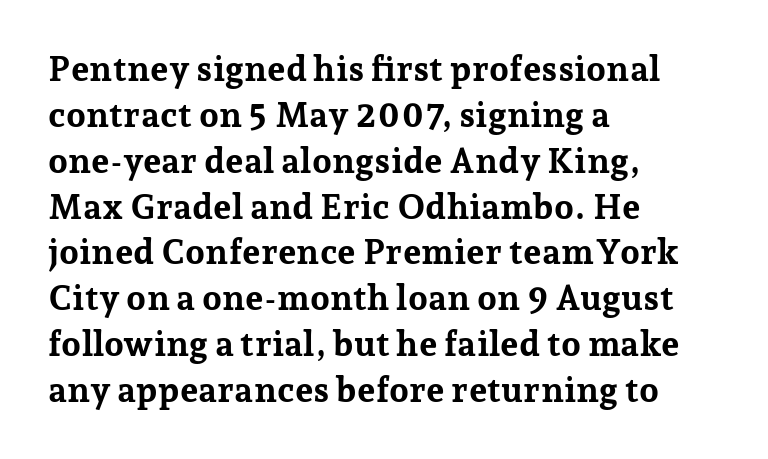
The image shows 35 px bold serif type, upright; set left-aligned, normal line spacing (1.31x), normal letter spacing, not underlined; low stroke contrast and a medium x-height.
